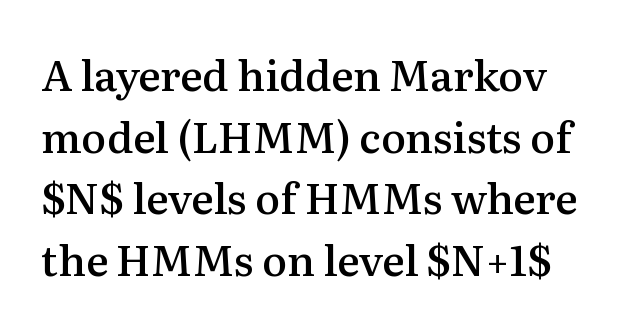
Unmarked baselines from the first word to the last. You could not count columns in this text — the font is proportionally spaced. This sample uses a serif face. The line texture is even and compact thanks to regular tracking. Notice how the stems are strictly vertical — no italics here.
